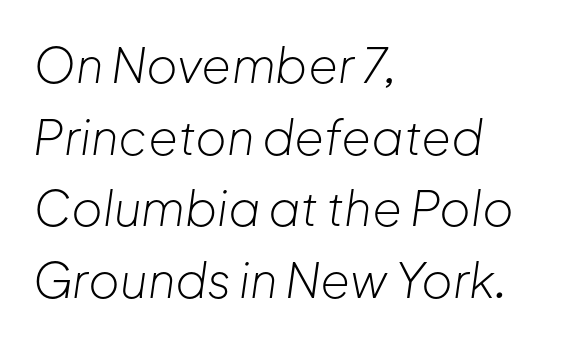
The image shows 48 px light type, italic (leaning right); set left-aligned, normal line spacing (1.49x), normal letter spacing, not underlined; low stroke contrast and a medium x-height.
